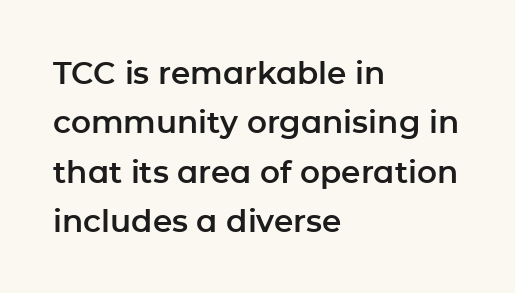
The image shows 31 px sans-serif type, upright; set left-aligned, normal line spacing (1.59x), normal letter spacing, not underlined; low stroke contrast and a medium x-height.
